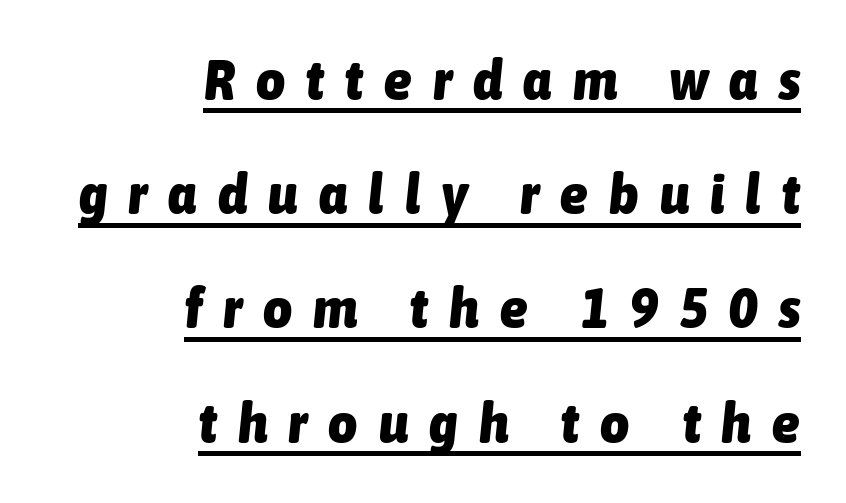
The image shows 56 px heavy, condensed type, italic (leaning right); set right-aligned, loose line spacing (2.04x), unusually wide letter spacing (+0.38 em), underlined; low stroke contrast and a medium x-height.
